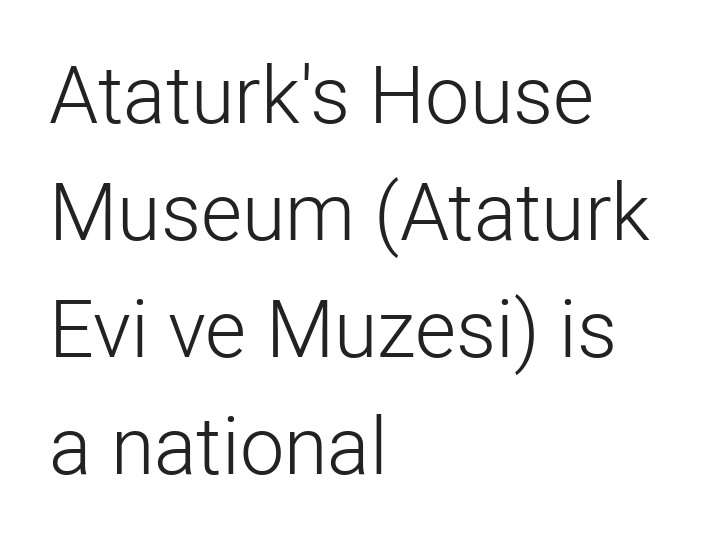
The image shows 79 px light sans-serif type, upright; set left-aligned, normal line spacing (1.48x), normal letter spacing, not underlined; low stroke contrast and a medium x-height.
